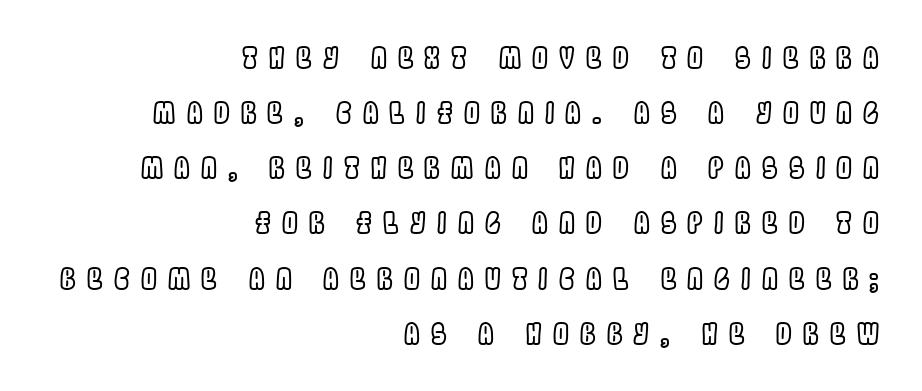
The image shows 28 px condensed type, upright; set right-aligned, loose line spacing (1.97x), unusually wide letter spacing (+0.4 em), not underlined; a large x-height.
